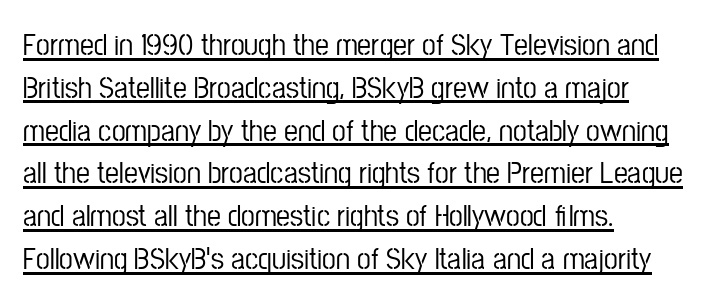
If you measured baseline to baseline, you'd find a middling distance. Note the varied advance widths — an 'i' is clearly narrower than an 'm'. Unlike italic type, these characters show no tilt at all. Short and long lines alike share a common starting point at left.
